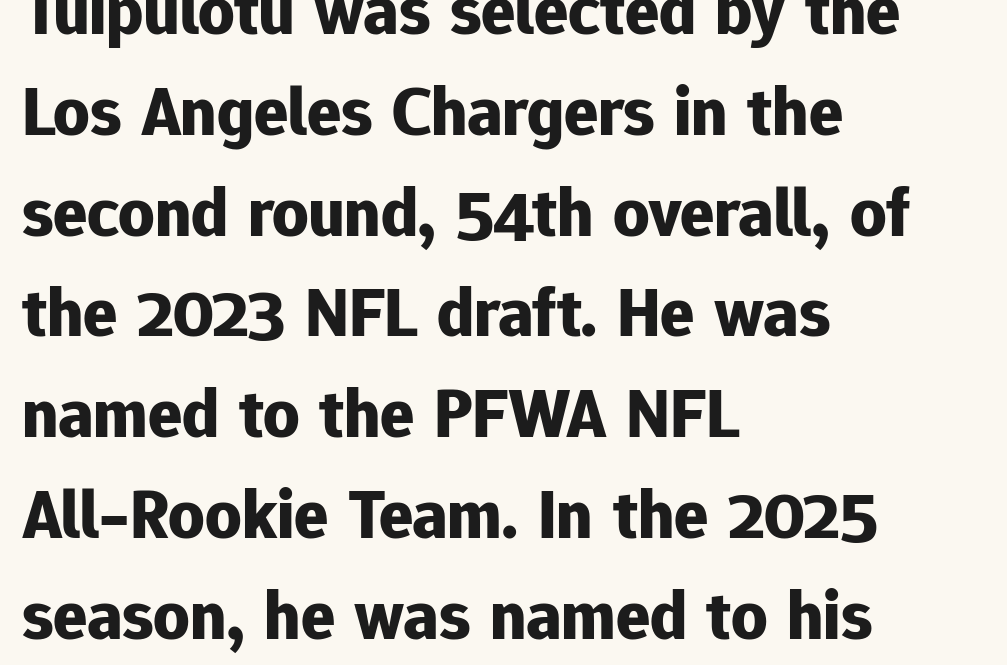
This sample has the flowing, uneven cadence of proportional lettering. The rendering shows plain stroke endings on the letterforms — a sans-serif design. Nobody touched the tracking dial on this one. Nope, not italic — everything's standing straight.
